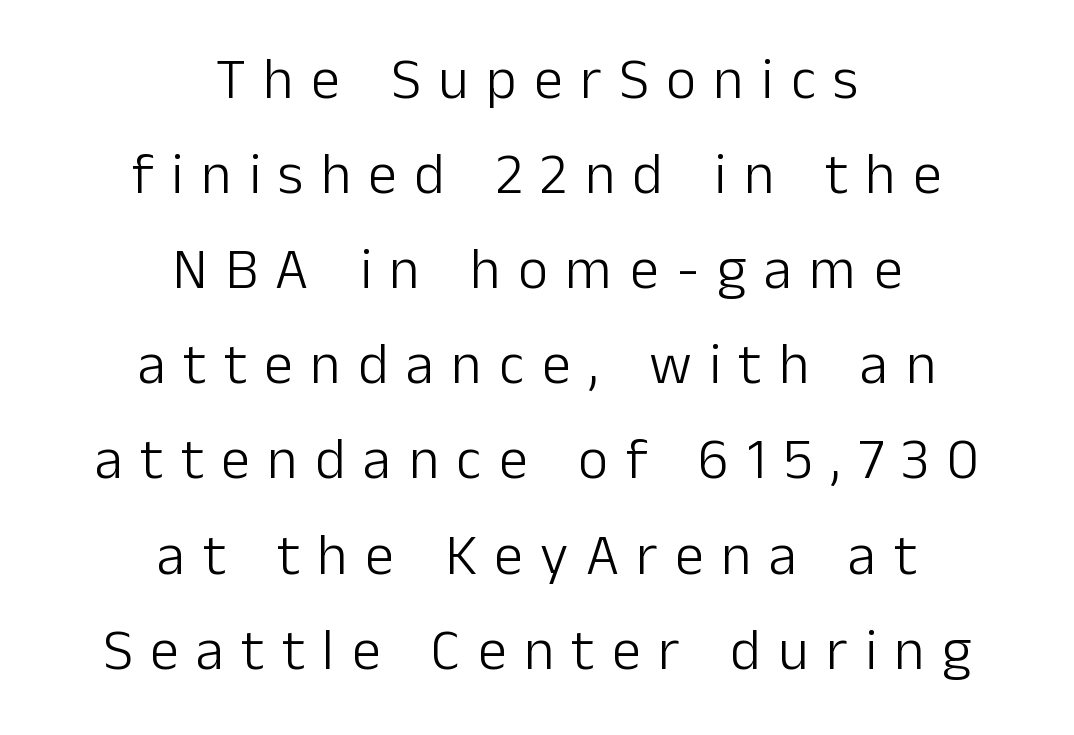
The image shows 58 px light sans-serif type, upright; set centered, normal line spacing (1.64x), unusually wide letter spacing (+0.3 em), not underlined; low stroke contrast and a medium x-height.
